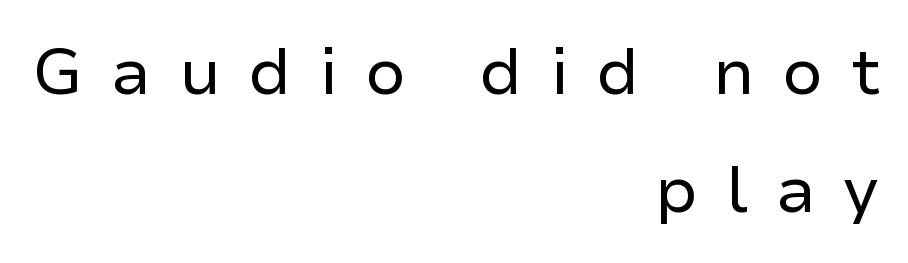
Note the varied advance widths — an 'i' is clearly narrower than an 'm'. The ragged edge is on the left, which tells us the setting is flush right. Between one letter and the next there's a generous, obvious gap. The passage shown is typeset with a sans-serif family. Upright lettering throughout.
